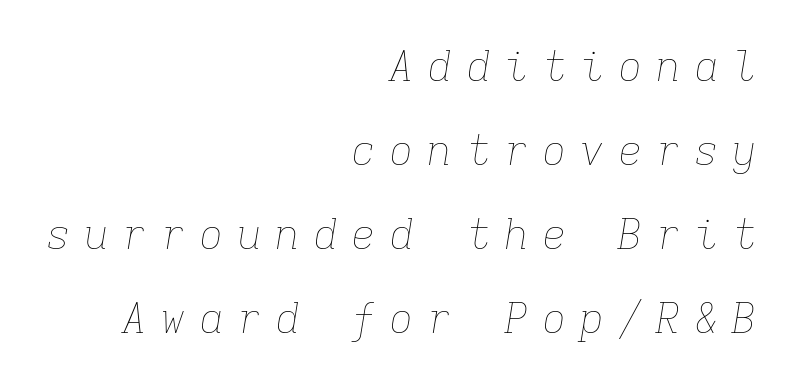
Q: Is the text bold? A: No.
Q: Is the text italic (slanted)? A: Yes, it leans right by about 9 degrees.
Q: Is the text underlined? A: No.
Q: How is the paragraph aligned? A: Right-aligned.
Q: Is the spacing between letters normal or unusually wide? A: Unusually wide.
Q: Is the spacing between lines tight, normal or loose? A: Loose.
Q: Width (condensed, normal, or wide)? A: Normal.
Q: Stroke contrast? A: Low.
Q: x-height? A: Medium.
Q: Monospaced? A: Yes.
